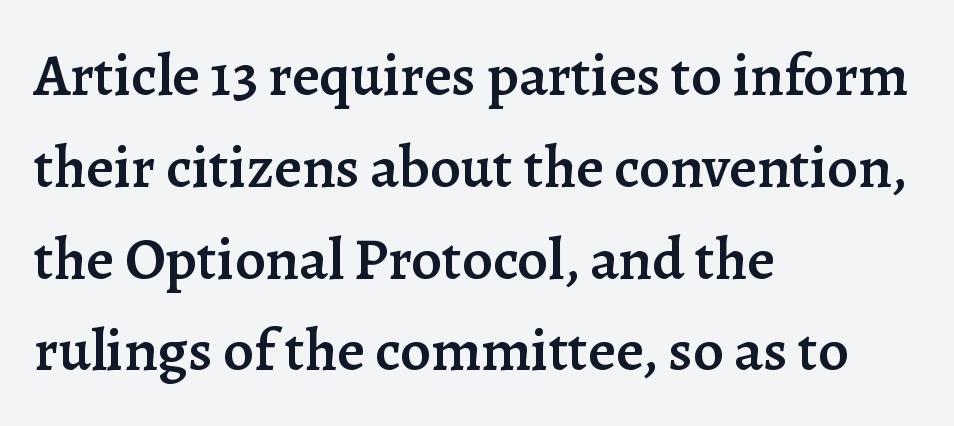
Q: Is the text bold? A: Semi-bold.
Q: Is the text italic (slanted)? A: No, it is upright.
Q: Is the typeface a serif or a sans-serif typeface? A: Serif.
Q: Is the text underlined? A: No.
Q: How is the paragraph aligned? A: Left-aligned.
Q: Is the spacing between letters normal or unusually wide? A: Normal.
Q: Is the spacing between lines tight, normal or loose? A: Normal.
Q: Width (condensed, normal, or wide)? A: Normal.
Q: Stroke contrast? A: Low.
Q: x-height? A: Medium.
Q: Monospaced? A: No.
